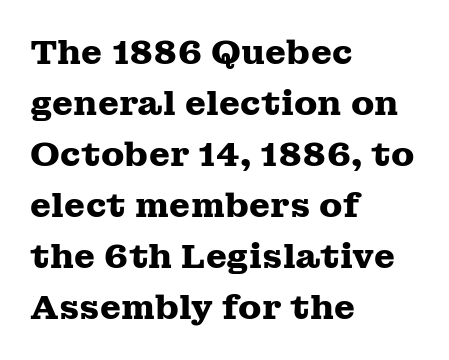
Font category for this specimen: serif. Layout note: lines flush left. Successive baselines arrive at the customary interval. The letterforms sit shoulder to shoulder at normal distance.
